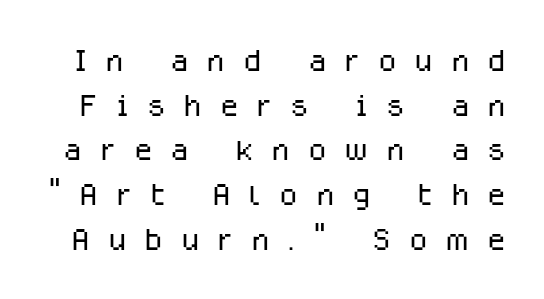
Q: Is the text bold? A: No.
Q: Is the text italic (slanted)? A: No, it is upright.
Q: Is the typeface a serif or a sans-serif typeface? A: Sans-serif.
Q: Is the text underlined? A: No.
Q: Is the spacing between letters normal or unusually wide? A: Unusually wide.
Q: Is the spacing between lines tight, normal or loose? A: Tight.
Q: Width (condensed, normal, or wide)? A: Normal.
Q: Stroke contrast? A: Low.
Q: x-height? A: Medium.
Q: Monospaced? A: No.
